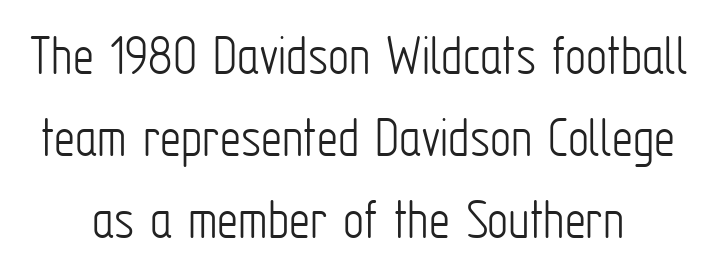
Unbolded letterforms with no extra heft. This is sans-serif lettering, the kind often seen on screens and signage. Clear beneath every line of the passage. These lines stack symmetrically, like a column narrowing and widening about its center. Words appear dense and cohesive because spacing is normal. Style check: upright.
